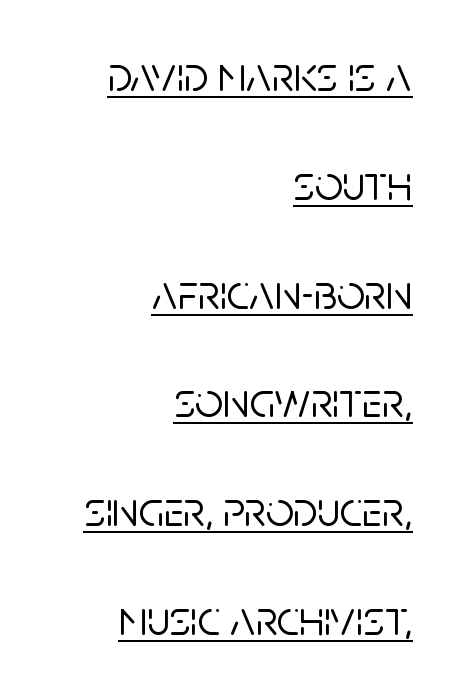
The image shows 49 px sans-serif type, upright; set right-aligned, loose line spacing (2.22x), normal letter spacing, underlined; low stroke contrast and a large x-height.
